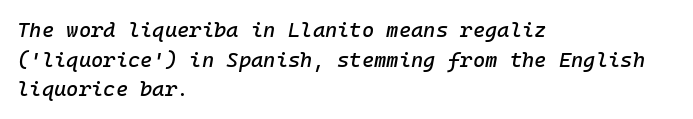
{"italic": "yes", "lean": "right", "slant_degrees": 10, "underline": "no", "align": "left", "line_spacing": "normal", "line_spacing_ratio": 1.41, "letter_spacing": "normal", "letter_spacing_em": 0.0, "glyph_px": 21}
